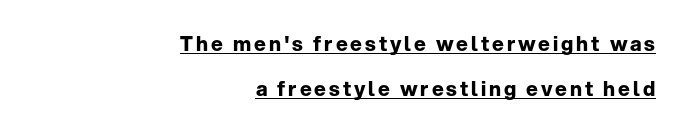
Bold? Absolutely — the strokes are thick and heavy. A typographer would call this underscored text. This sample trades compactness for vertical openness between lines. No italicization has been applied; the sample stays upright.
